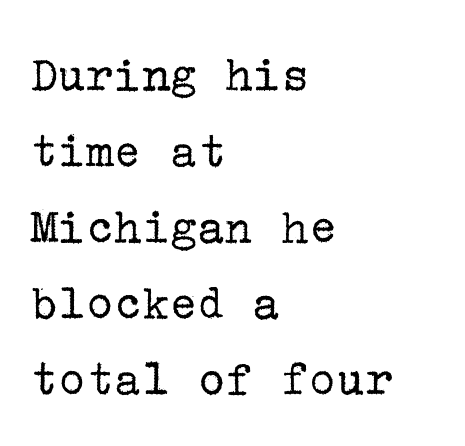
{"serif": "yes", "italic": "no", "bold": "no", "weight": "regular", "width": "normal", "stroke_contrast": "low", "x_height": "medium", "underline": "no", "align": "left", "line_spacing": "normal", "line_spacing_ratio": 1.46, "letter_spacing": "normal", "letter_spacing_em": 0.0, "glyph_px": 52}
